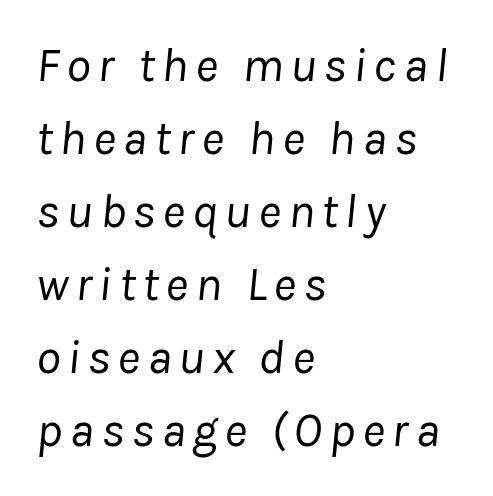
{"italic": "yes", "lean": "right", "slant_degrees": 8, "bold": "no", "weight": "regular", "width": "normal", "stroke_contrast": "low", "x_height": "medium", "monospaced": "no", "underline": "no", "align": "left", "line_spacing": "normal", "line_spacing_ratio": 1.49, "glyph_px": 49}
